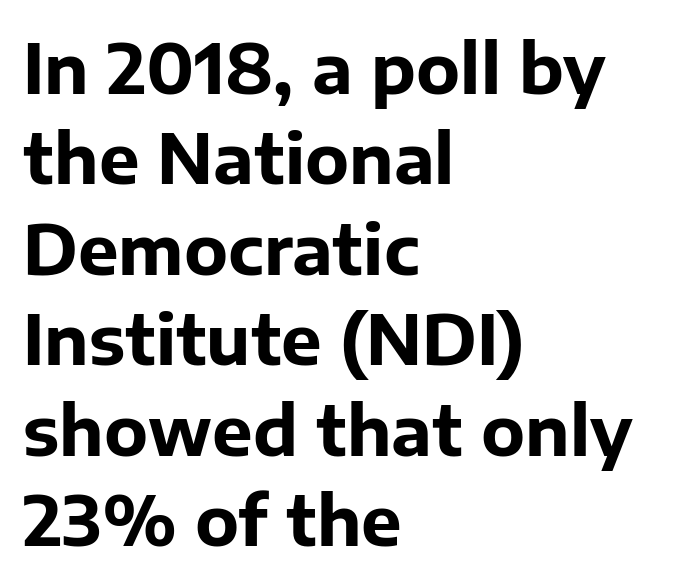
Q: Is the text bold? A: Yes.
Q: Is the text italic (slanted)? A: No, it is upright.
Q: Is the typeface a serif or a sans-serif typeface? A: Sans-serif.
Q: Is the text underlined? A: No.
Q: How is the paragraph aligned? A: Left-aligned.
Q: Is the spacing between letters normal or unusually wide? A: Normal.
Q: Is the spacing between lines tight, normal or loose? A: Normal.
Q: Width (condensed, normal, or wide)? A: Normal.
Q: Stroke contrast? A: Low.
Q: x-height? A: Medium.
Q: Monospaced? A: No.
